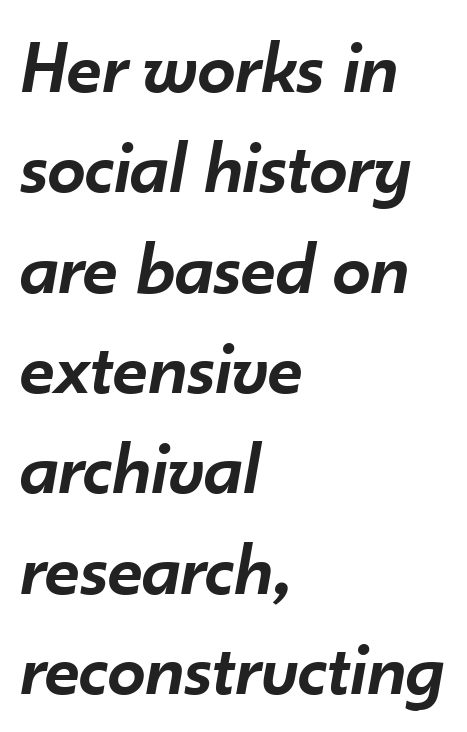
The image shows 76 px semibold type, italic (leaning right); set left-aligned, normal line spacing (1.32x), normal letter spacing, not underlined; low stroke contrast and a small x-height.
